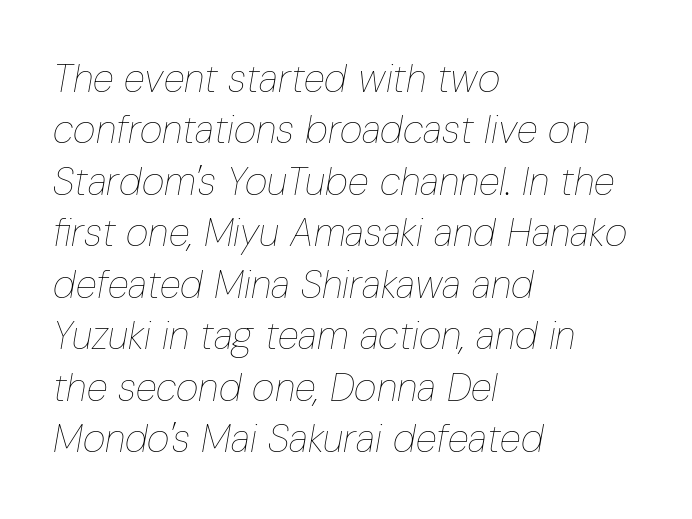
Q: Is the text bold? A: No.
Q: Is the text italic (slanted)? A: Yes, it leans right by about 10 degrees.
Q: Is the text underlined? A: No.
Q: How is the paragraph aligned? A: Left-aligned.
Q: Is the spacing between letters normal or unusually wide? A: Normal.
Q: Is the spacing between lines tight, normal or loose? A: Normal.
Q: Width (condensed, normal, or wide)? A: Condensed.
Q: Stroke contrast? A: Low.
Q: x-height? A: Medium.
Q: Monospaced? A: No.
